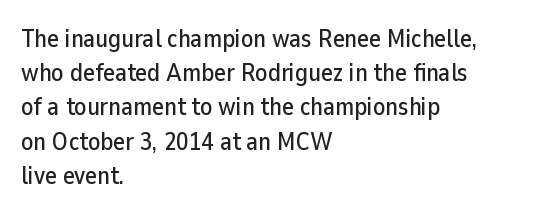
The lettering holds an erect, upright posture throughout. Nobody drew a line under any word here. This rendering uses left alignment, leaving the right contour irregular. Each new line begins a customary step beneath the previous one. Students, note that the glyphs here touch the page at normal intervals.
